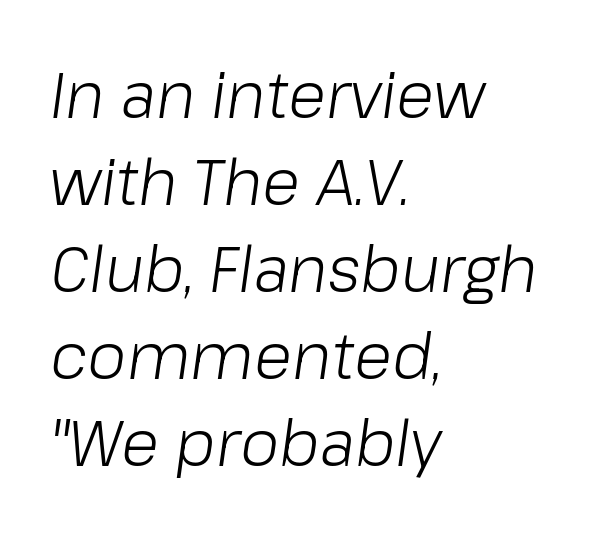
Q: Is the text bold? A: No.
Q: Is the text italic (slanted)? A: Yes, it leans right by about 8 degrees.
Q: Is the text underlined? A: No.
Q: How is the paragraph aligned? A: Left-aligned.
Q: Is the spacing between letters normal or unusually wide? A: Normal.
Q: Is the spacing between lines tight, normal or loose? A: Normal.
Q: Width (condensed, normal, or wide)? A: Normal.
Q: Stroke contrast? A: Low.
Q: x-height? A: Medium.
Q: Monospaced? A: No.
